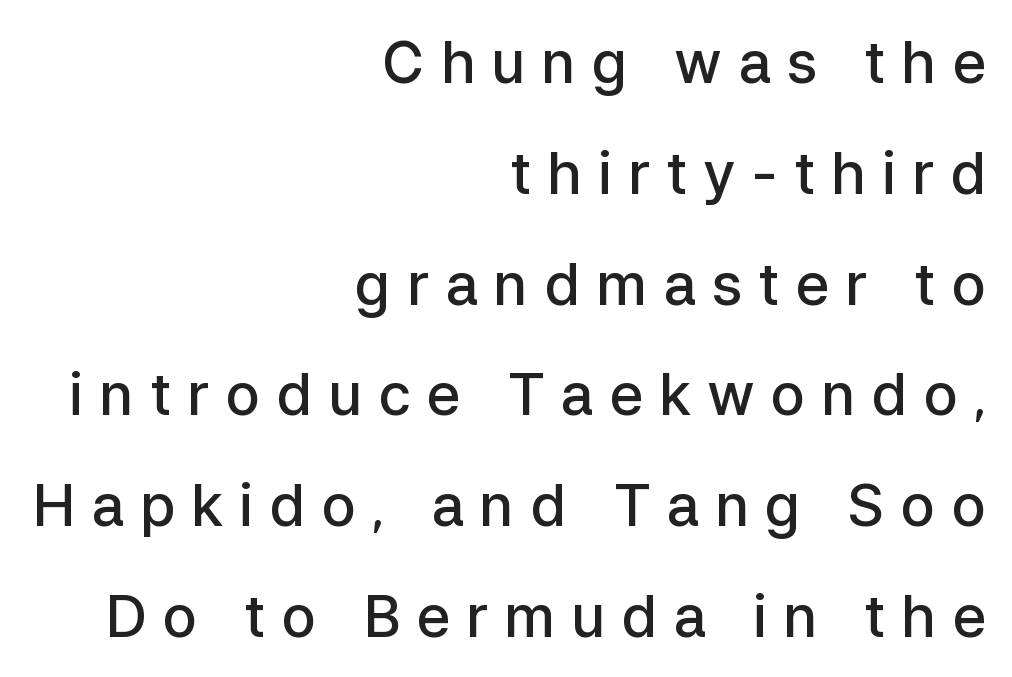
Proportional: the letters do not fall into vertical columns. A typesetter would call this heavily tracked-out type. The face used here is a sans, in the tradition of grotesques and geometrics. These lines stand farther apart than default settings would place them. Every row of glyphs terminates at an identical x-position on the right.
